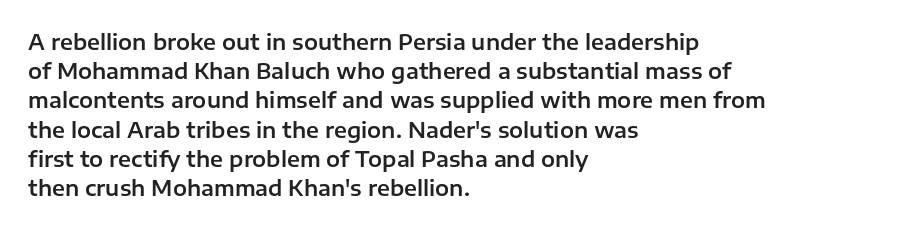
The image shows 21 px text type, upright; set left-aligned, normal line spacing (1.39x), normal letter spacing, not underlined.
